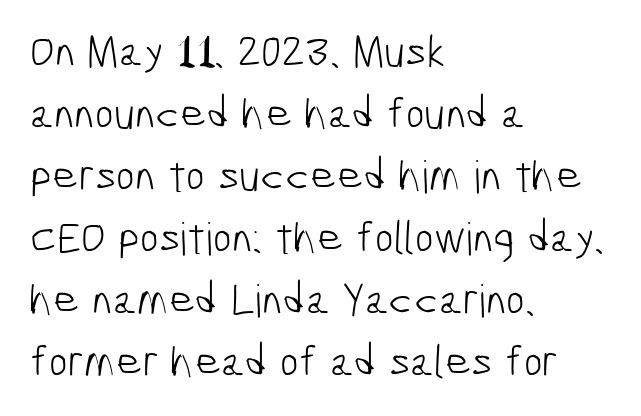
{"serif": "no", "bold": "no", "weight": "light", "width": "condensed", "stroke_contrast": "low", "x_height": "medium", "monospaced": "no", "underline": "no", "align": "left", "line_spacing": "normal", "line_spacing_ratio": 1.38, "letter_spacing": "normal", "letter_spacing_em": 0.0, "glyph_px": 45}
